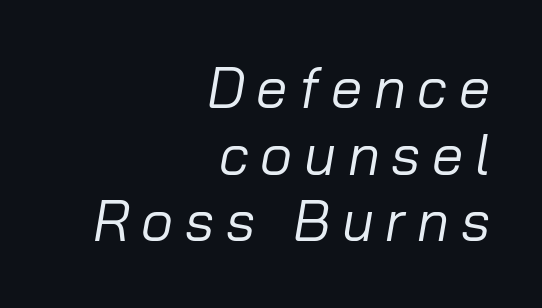
A typesetter would call this heavily tracked-out type. Weight: not bold — regular or lighter. Plain, unruled lines of type. Visually the block forms a straight wall on the right and a jagged coastline on the left.
